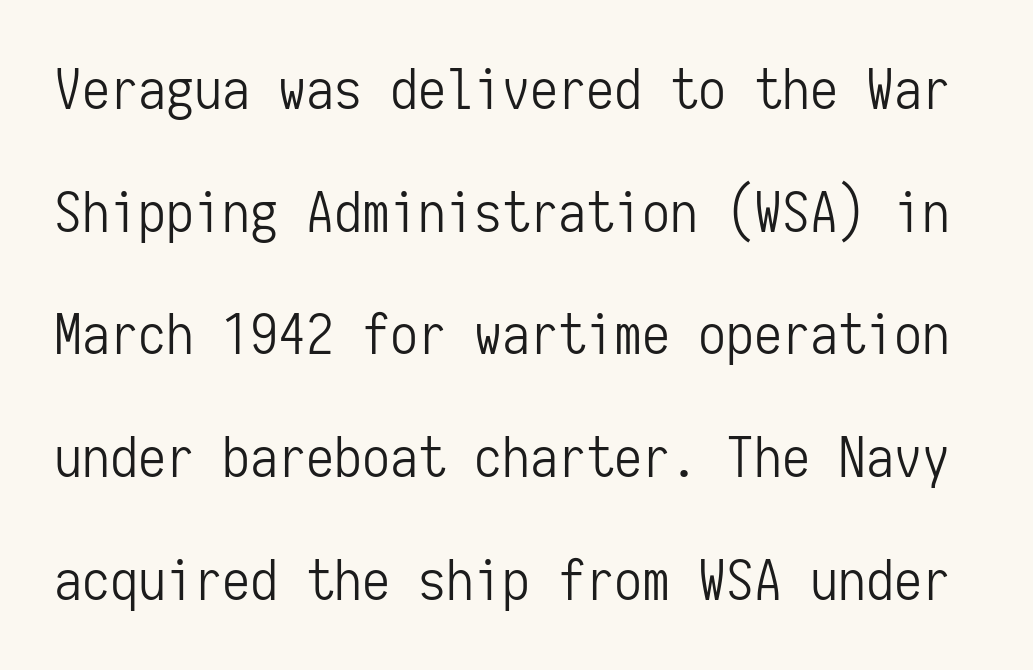
No chunkiness to these letters — they're not bold. If you drew a line through each stem, it would be perfectly vertical. In terms of leading, this rendering errs on the spacious side. Spacing verdict: monospaced, one width for all characters. Just letters on the line, the space beneath them empty. Inter-character spacing is left at the font's built-in metrics.
